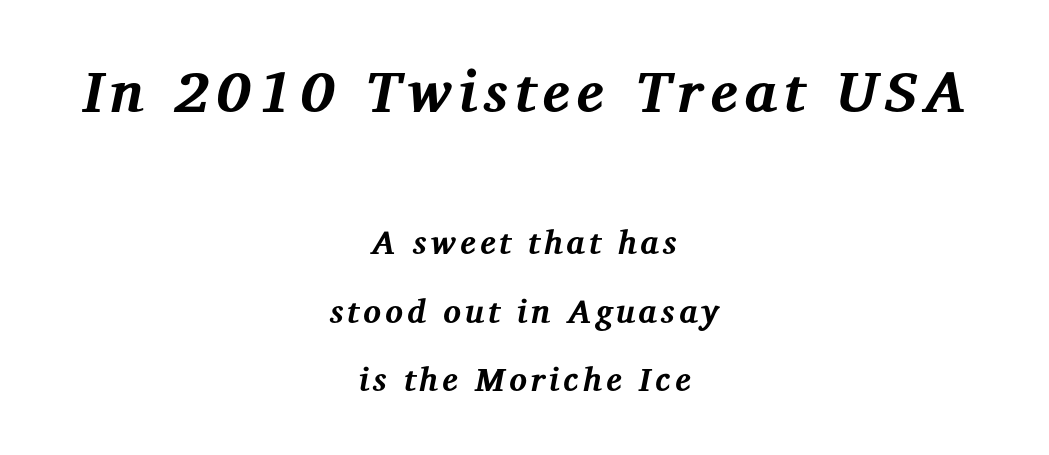
Q: Is the text bold? A: Yes.
Q: Is the text italic (slanted)? A: Yes, it leans right by about 12 degrees.
Q: Is the typeface a serif or a sans-serif typeface? A: Serif.
Q: Is the text underlined? A: No.
Q: How is the paragraph aligned? A: Centered.
Q: Is the spacing between lines tight, normal or loose? A: Loose.
Q: Which block of text is set in a larger size, the first (top) or the second (bottom)? A: The first (top) one.
Q: Width (condensed, normal, or wide)? A: Normal.
Q: Stroke contrast? A: Medium.
Q: x-height? A: Medium.
Q: Monospaced? A: No.
